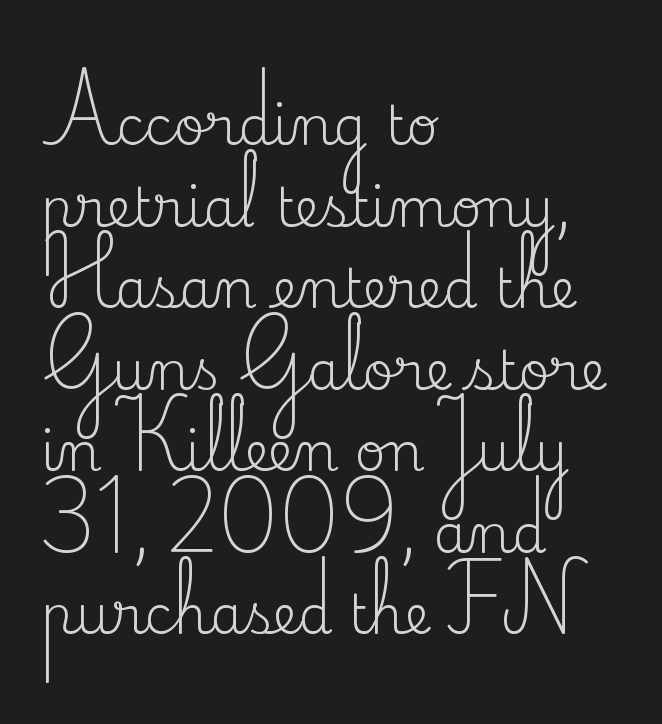
{"serif": "yes", "italic": "no", "bold": "no", "weight": "regular", "width": "normal", "stroke_contrast": "medium", "x_height": "small", "monospaced": "no", "underline": "no", "align": "left", "line_spacing": "normal", "line_spacing_ratio": 1.51, "letter_spacing": "normal", "letter_spacing_em": 0.0, "glyph_px": 54}
